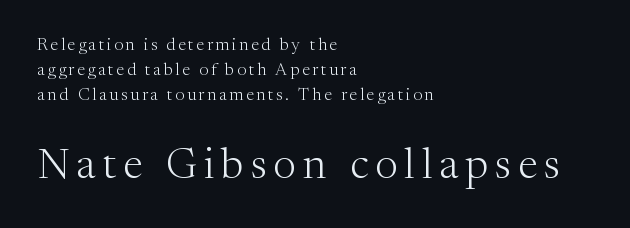
This sample is left-justified, so line endings fall wherever the words run out. Here the designer chose a conventional face with non-uniform glyph widths. The characters display serif detailing at their extremities. Italic? Not at all — the glyphs are vertical. The specimen omits any rule beneath the text block's lines. Reading down the column, the eye jumps a familiar distance to each next line.
